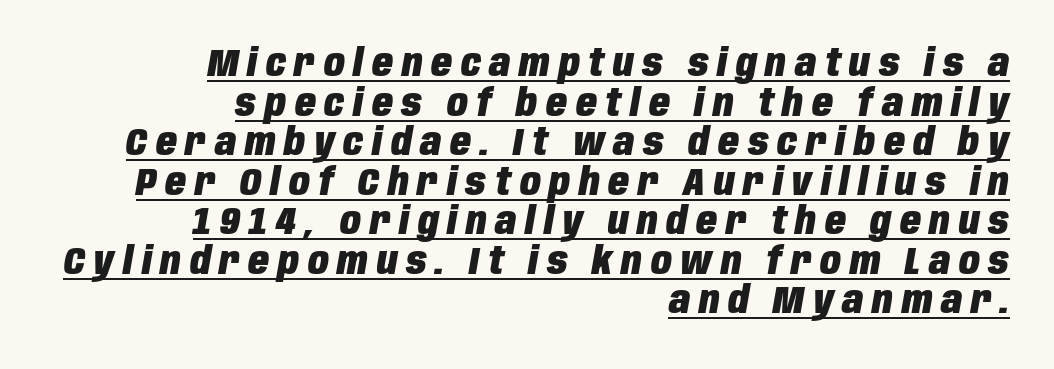
The image shows 38 px heavy, condensed type, italic (leaning right); set right-aligned, tight line spacing (1.04x), unusually wide letter spacing (+0.23 em), underlined; low stroke contrast and a large x-height.
